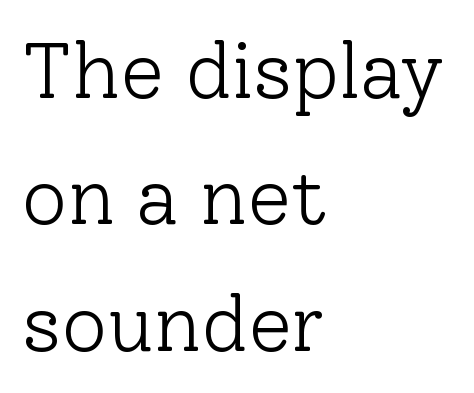
The image shows 79 px light serif type, upright; set left-aligned, normal line spacing (1.6x), normal letter spacing, not underlined; low stroke contrast and a medium x-height.
